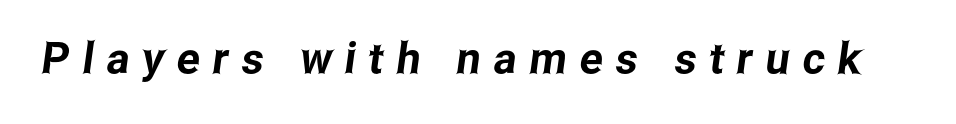
Q: Is the typeface a serif or a sans-serif typeface? A: Sans-serif.
Q: Is the text underlined? A: No.
Q: Is the spacing between letters normal or unusually wide? A: Unusually wide.
Q: Width (condensed, normal, or wide)? A: Condensed.
Q: Stroke contrast? A: Low.
Q: x-height? A: Medium.
Q: Monospaced? A: No.
